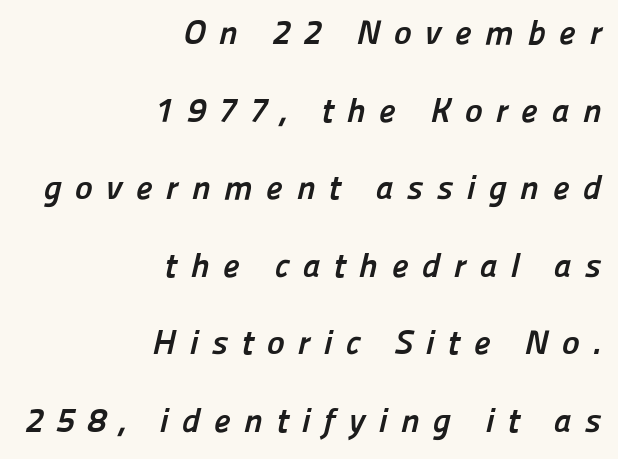
The image shows 34 px semibold sans-serif type; set right-aligned, loose line spacing (2.28x), unusually wide letter spacing (+0.39 em), not underlined; low stroke contrast and a medium x-height.
